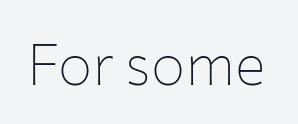
The gap between lines stays unmarked. Posture: vertical. Does the type have serifs? No, each stem ends abruptly. Note the varied advance widths — an 'i' is clearly narrower than an 'm'. The letters look calm and open, with moderate or lighter stems. Here the glyphs are tracked normally, forming tight word shapes.
